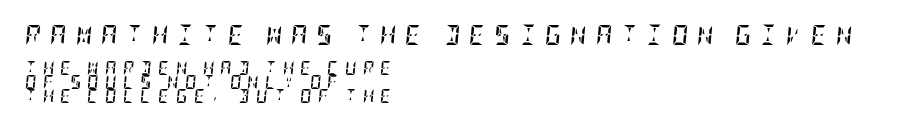
Spacing between characters has been opened up far beyond the box default. Check the space under the baseline: it is left empty. I'd describe the lettering as bold — thick and assertive. The initial chunk of copy outweighs the following chunk in type size. Which margin do the lines hug? The left one — the right edge is uneven.
